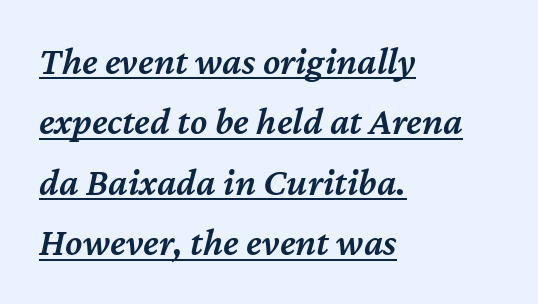
The rendered words wear a rule along their underside. The glyphs look as if they've been sheared to an angle. Does the weight exceed regular? Yes, but only to semibold. Is there much room between lines? A standard amount, neither cramped nor airy.
